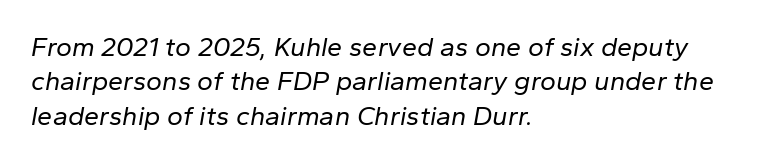
Q: Is the text bold? A: No.
Q: Is the text italic (slanted)? A: Yes, it leans right by about 10 degrees.
Q: Is the text underlined? A: No.
Q: How is the paragraph aligned? A: Left-aligned.
Q: Is the spacing between letters normal or unusually wide? A: Normal.
Q: Is the spacing between lines tight, normal or loose? A: Normal.
